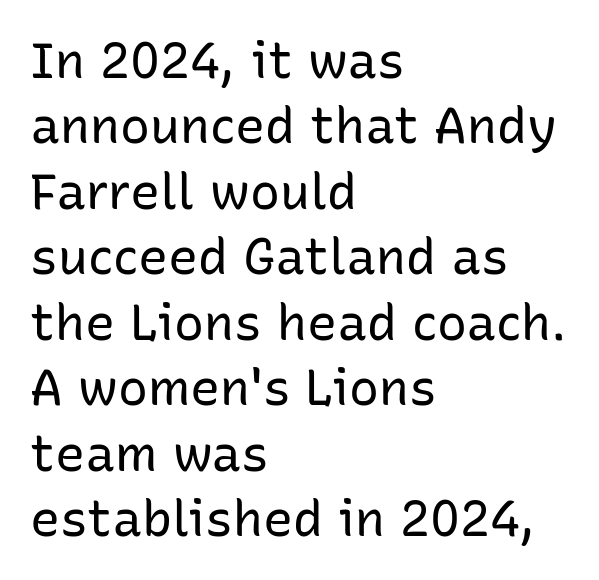
No italicization has been applied; the sample stays upright. Has an underline been added? It has not. The designer left line spacing at the default. Look at the bottom of the vertical strokes: they stop flat, with no serifs. Does extra space separate the letters? No, they use regular spacing. Proportional: the letters do not fall into vertical columns.
